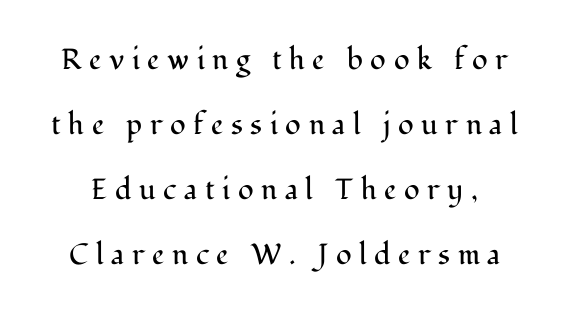
Q: Is the text bold? A: No.
Q: Is the text italic (slanted)? A: No, it is upright.
Q: Is the typeface a serif or a sans-serif typeface? A: Serif.
Q: Is the text underlined? A: No.
Q: Is the spacing between letters normal or unusually wide? A: Unusually wide.
Q: Is the spacing between lines tight, normal or loose? A: Loose.
Q: Width (condensed, normal, or wide)? A: Normal.
Q: Stroke contrast? A: Medium.
Q: x-height? A: Medium.
Q: Monospaced? A: No.
